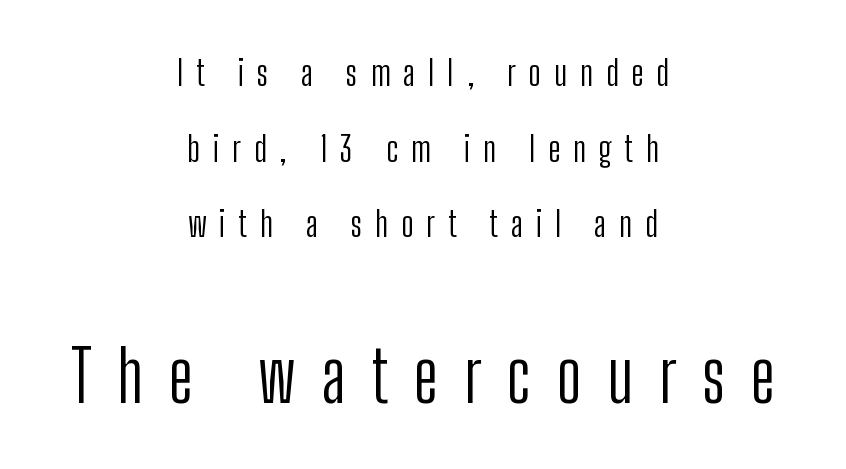
Q: Is the text bold? A: No.
Q: Is the text italic (slanted)? A: No, it is upright.
Q: Is the typeface a serif or a sans-serif typeface? A: Sans-serif.
Q: Is the text underlined? A: No.
Q: How is the paragraph aligned? A: Centered.
Q: Is the spacing between letters normal or unusually wide? A: Unusually wide.
Q: Is the spacing between lines tight, normal or loose? A: Loose.
Q: Which block of text is set in a larger size, the first (top) or the second (bottom)? A: The second (bottom) one.
Q: Width (condensed, normal, or wide)? A: Condensed.
Q: Stroke contrast? A: Low.
Q: x-height? A: Medium.
Q: Monospaced? A: No.
